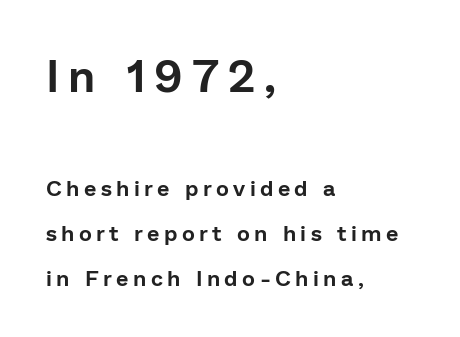
Q: Is the text italic (slanted)? A: No, it is upright.
Q: Is the typeface a serif or a sans-serif typeface? A: Sans-serif.
Q: Is the text underlined? A: No.
Q: How is the paragraph aligned? A: Left-aligned.
Q: Is the spacing between letters normal or unusually wide? A: Unusually wide.
Q: Is the spacing between lines tight, normal or loose? A: Loose.
Q: Which block of text is set in a larger size, the first (top) or the second (bottom)? A: The first (top) one.
Q: Width (condensed, normal, or wide)? A: Normal.
Q: Stroke contrast? A: Low.
Q: x-height? A: Medium.
Q: Monospaced? A: No.
